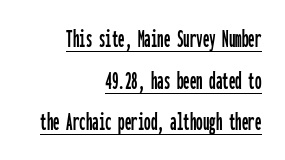
The image shows 26 px text type, upright; set right-aligned, normal line spacing (1.6x), normal letter spacing, underlined.
